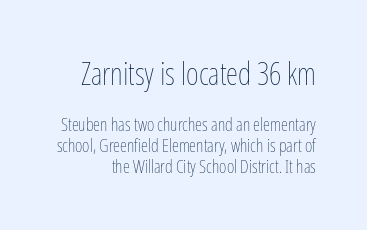
Clear beneath every line of the passage. The block of text is dense from top to bottom, with scant space between rows. The lettering holds an erect, upright posture throughout. Where is the straight margin? On the right.
